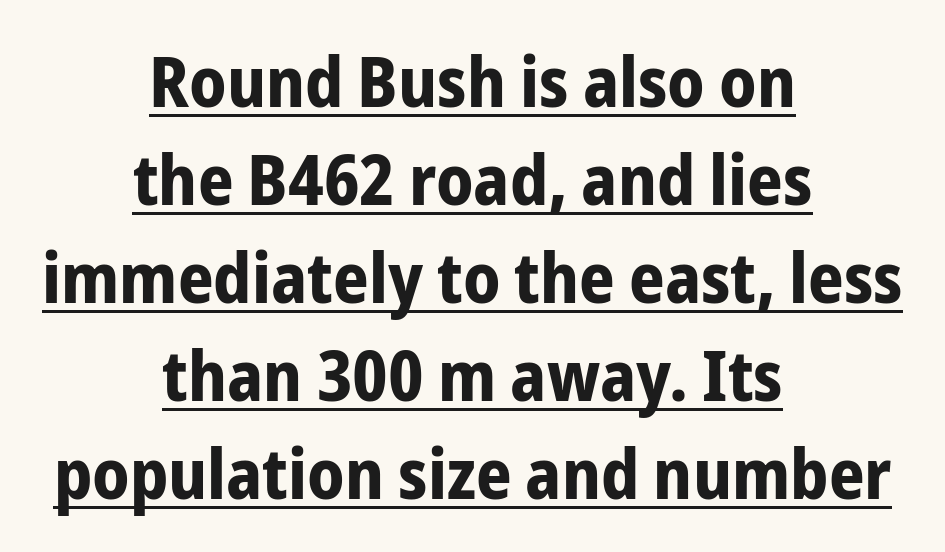
The image shows 70 px bold, condensed sans-serif type, upright; set centered, normal line spacing (1.4x), normal letter spacing, underlined; low stroke contrast and a medium x-height.
